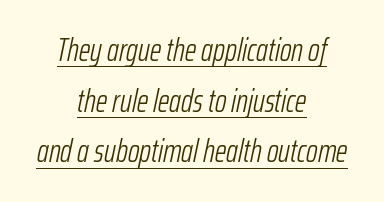
{"italic": "yes", "lean": "right", "slant_degrees": 12, "bold": "no", "weight": "light", "width": "condensed", "stroke_contrast": "low", "x_height": "medium", "monospaced": "no", "underline": "yes", "align": "center", "line_spacing": "normal", "line_spacing_ratio": 1.58, "letter_spacing": "normal", "letter_spacing_em": 0.0, "glyph_px": 32}
